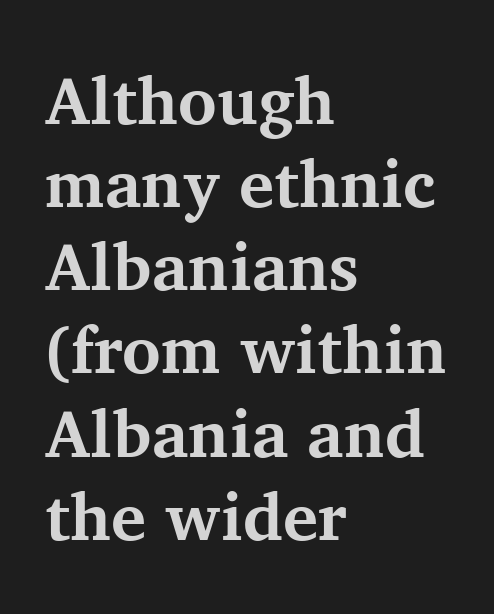
Q: Is the text bold? A: Yes.
Q: Is the text italic (slanted)? A: No, it is upright.
Q: Is the typeface a serif or a sans-serif typeface? A: Serif.
Q: Is the text underlined? A: No.
Q: How is the paragraph aligned? A: Left-aligned.
Q: Is the spacing between letters normal or unusually wide? A: Normal.
Q: Is the spacing between lines tight, normal or loose? A: Normal.
Q: Width (condensed, normal, or wide)? A: Normal.
Q: Stroke contrast? A: Medium.
Q: x-height? A: Medium.
Q: Monospaced? A: No.
